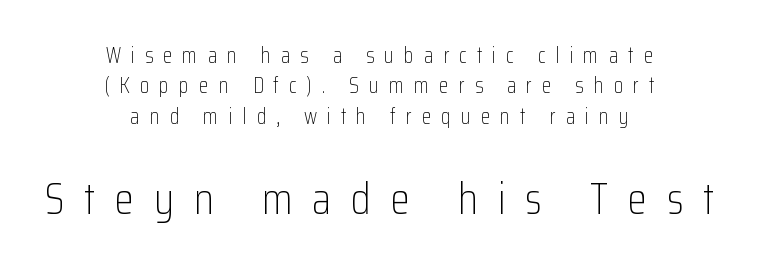
The image shows 44 px light, condensed sans-serif type, upright; set centered, normal line spacing (1.38x), unusually wide letter spacing (+0.45 em), not underlined; the second (bottom) block is 2.0x larger; low stroke contrast and a medium x-height.
